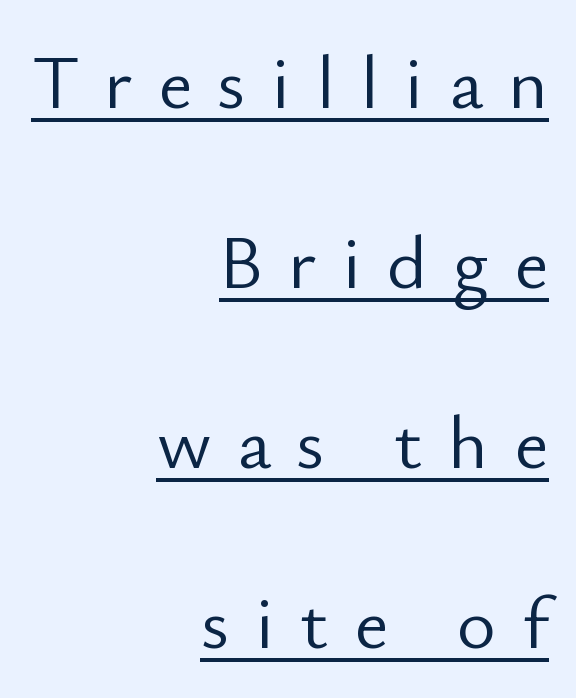
What stands out about the letter spacing? Its width — letters are far apart. No feet cap the strokes, marking this as sans-serif type. Stroke thickness stays within the range of a standard reading face or lighter. The specimen reads as upright at a glance. The lines are quadded right.
